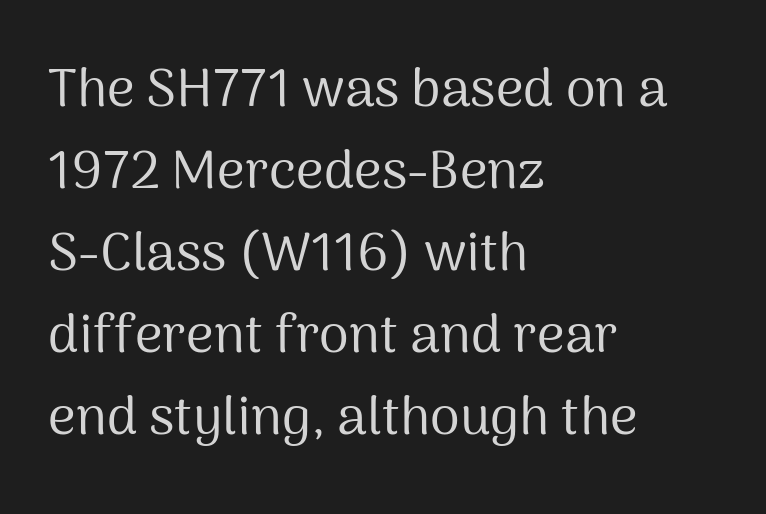
These lines stack with their left ends in a neat column. There is no visible air inserted between adjacent glyphs. The strip under each line holds only bare page. The typesetting does not lean heavy: it is not bold.
